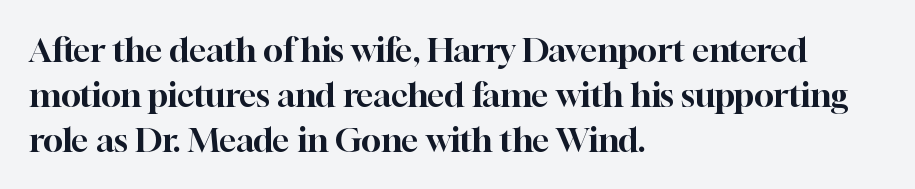
The designer left line spacing at the default. Looks like regular typesetting: each glyph gets only the width it needs. Bare-footed words on every line. Line starts are locked; line ends wander. The letters stand straight up with perfectly vertical stems. Classification — serif.
